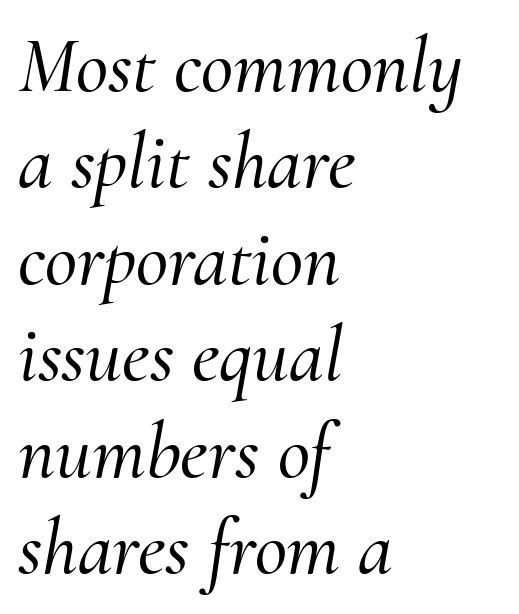
The image shows 79 px serif type, italic (leaning right); set left-aligned, line spacing 1.22x, normal letter spacing, not underlined; medium stroke contrast and a small x-height.
